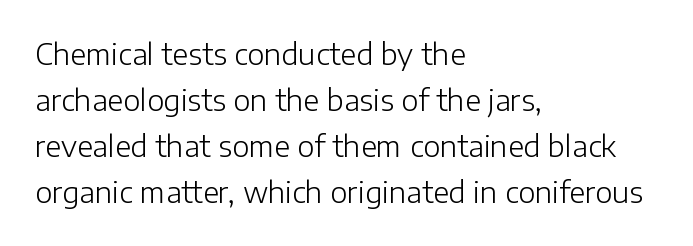
Compared with typical paragraphs, the rows here are spaced about the same. A clean baseline with only descenders dipping below it. You could not count columns in this text — the font is proportionally spaced. In terms of posture, this sample is upright. This is sans-serif lettering, the kind often seen on screens and signage.
